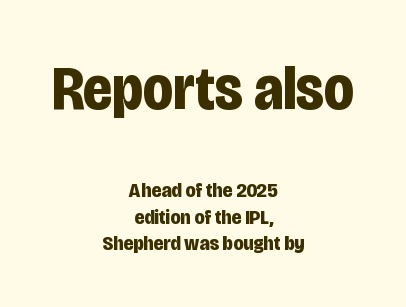
Short and long lines alike share a common midpoint. If you squint, the top block still reads clearly — it's the larger of the two. You could not count columns in this text — the font is proportionally spaced. I'd call this a sans setting — the letters go barefoot.
